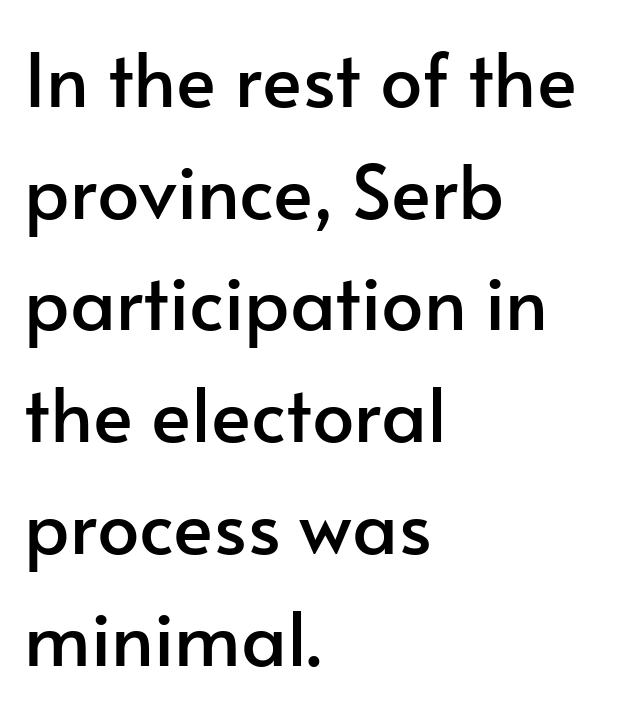
The image shows 75 px sans-serif type, upright; set left-aligned, normal line spacing (1.49x), normal letter spacing, not underlined; low stroke contrast and a small x-height.
